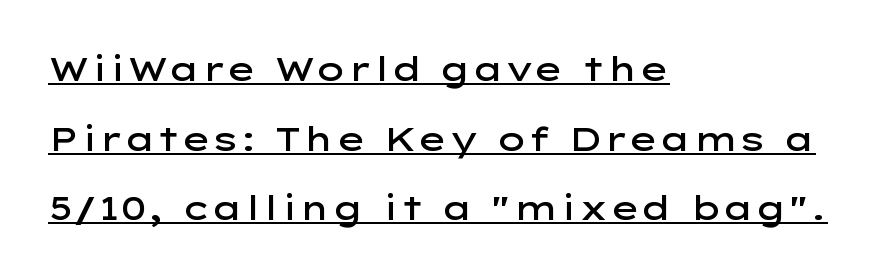
{"serif": "no", "italic": "no", "bold": "semi", "weight": "semibold", "width": "wide", "stroke_contrast": "low", "x_height": "medium", "monospaced": "no", "underline": "yes", "align": "left", "line_spacing": "loose", "line_spacing_ratio": 2.11, "letter_spacing": "normal", "letter_spacing_em": 0.0, "glyph_px": 33}
